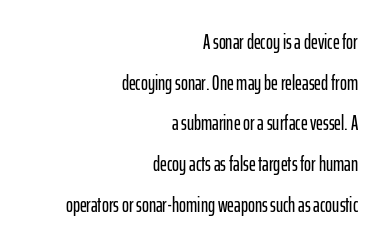
Alignment: flush right. Type without underlining. If you drew a line through each stem, it would be perfectly vertical. The letters sit at their default tracking, neither squeezed nor spread. Successive baselines arrive slowly, with a big drop between each.
